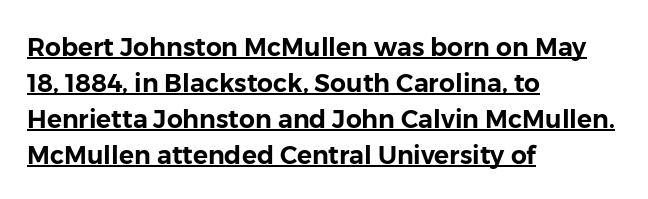
The image shows 25 px text type, upright; set left-aligned, normal line spacing (1.44x), normal letter spacing, underlined.
